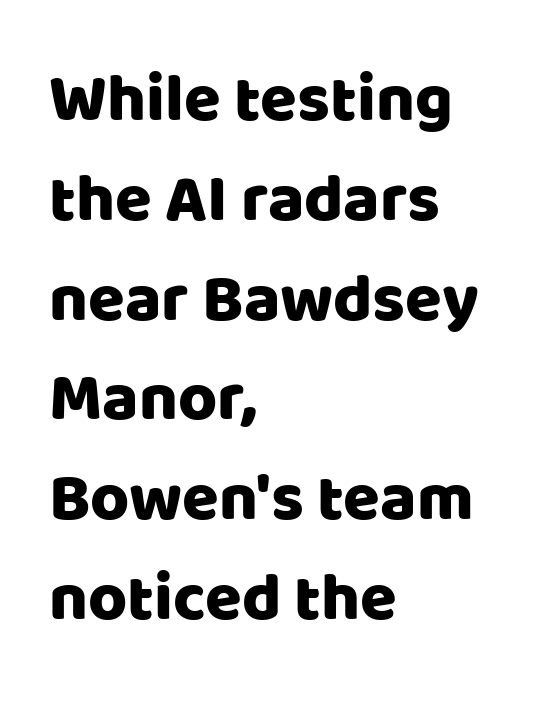
Q: Is the text italic (slanted)? A: No, it is upright.
Q: Is the typeface a serif or a sans-serif typeface? A: Sans-serif.
Q: Is the text underlined? A: No.
Q: How is the paragraph aligned? A: Left-aligned.
Q: Is the spacing between letters normal or unusually wide? A: Normal.
Q: Is the spacing between lines tight, normal or loose? A: Normal.
Q: Width (condensed, normal, or wide)? A: Normal.
Q: Stroke contrast? A: Low.
Q: x-height? A: Large.
Q: Monospaced? A: No.
